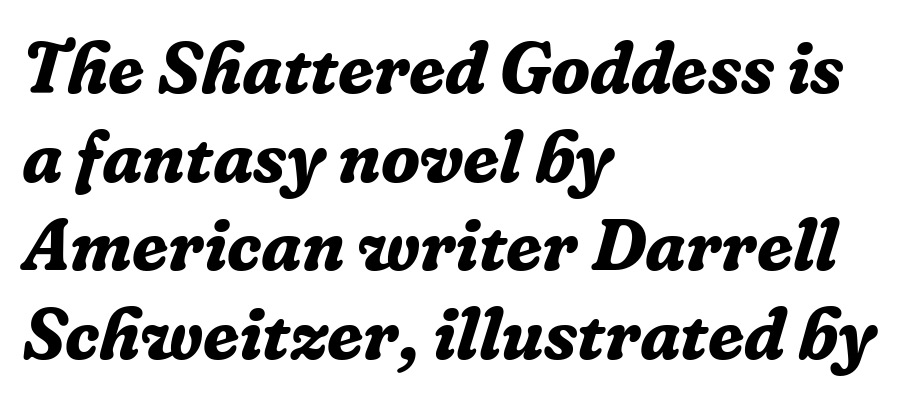
The image shows 72 px bold serif type, italic (leaning right); set left-aligned, line spacing 1.23x, normal letter spacing, not underlined; low stroke contrast and a medium x-height.
